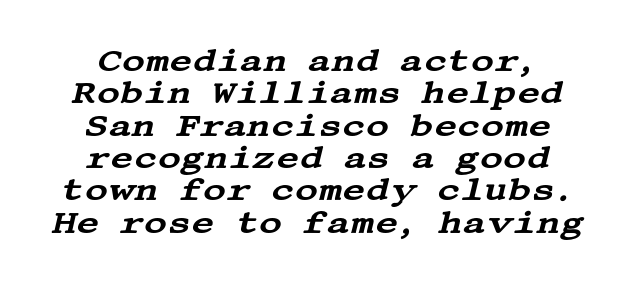
Q: Is the text italic (slanted)? A: Yes, it leans right by about 13 degrees.
Q: Is the typeface a serif or a sans-serif typeface? A: Serif.
Q: Is the text underlined? A: No.
Q: How is the paragraph aligned? A: Centered.
Q: Is the spacing between letters normal or unusually wide? A: Normal.
Q: Is the spacing between lines tight, normal or loose? A: Tight.
Q: Width (condensed, normal, or wide)? A: Wide.
Q: Stroke contrast? A: Medium.
Q: x-height? A: Large.
